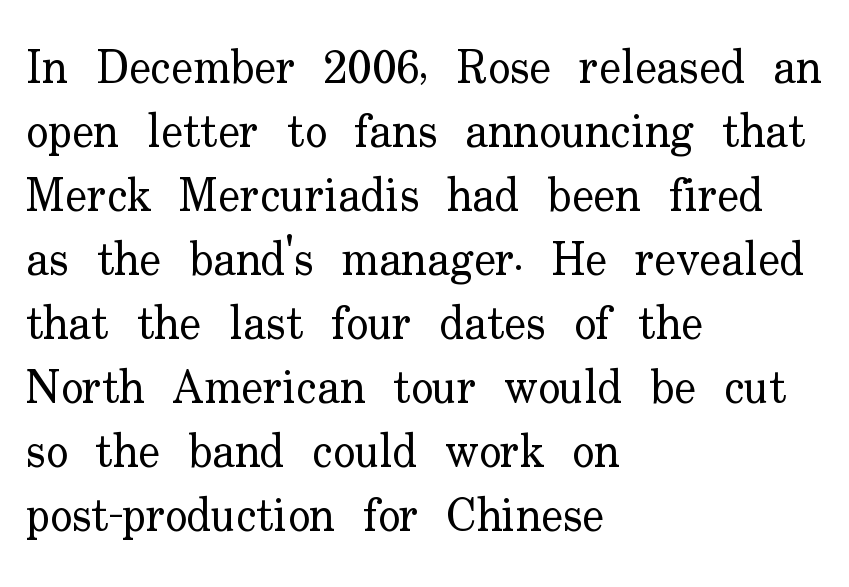
The image shows 46 px regular-weight serif type, upright; set left-aligned, normal line spacing (1.39x), normal letter spacing, not underlined; low stroke contrast and a small x-height.
